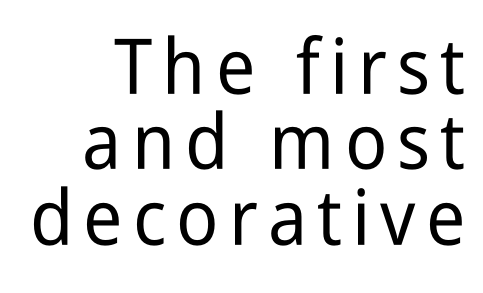
The image shows 77 px condensed sans-serif type, upright; set tight line spacing (0.98x), not underlined; low stroke contrast and a medium x-height.
